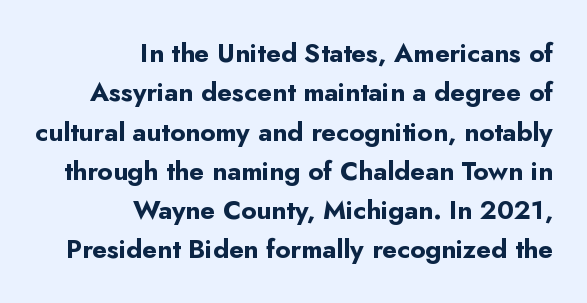
The image shows 26 px bold type, upright; set right-aligned, normal line spacing (1.51x), normal letter spacing, not underlined.
